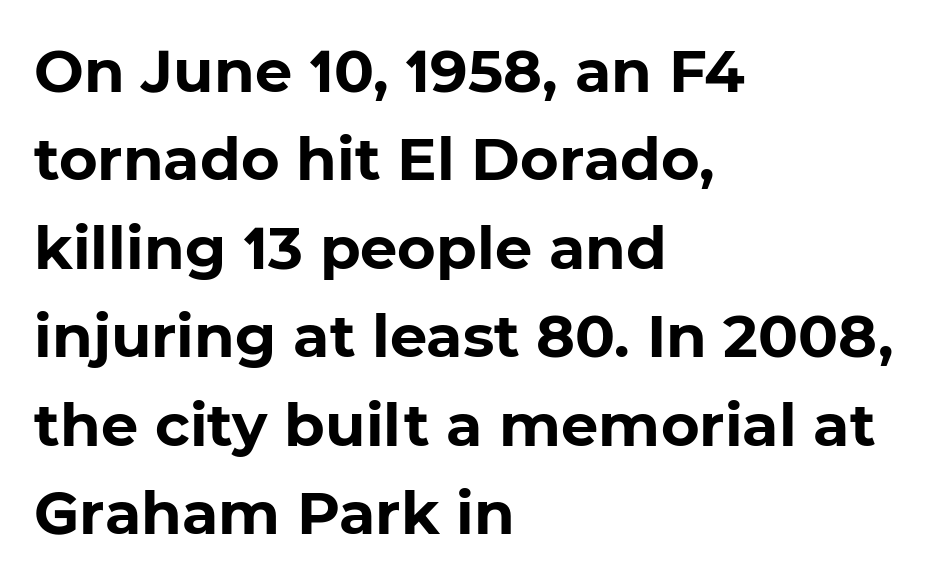
Between one letter and the next there's only the usual sliver of space. No feet cap the strokes, marking this as sans-serif type. The area under the type is left untouched. The lines sit at an ordinary, default distance from one another. As a designer I'd log this as weight 700, bold. The face used here is proportionally spaced, like ordinary book or web type.
